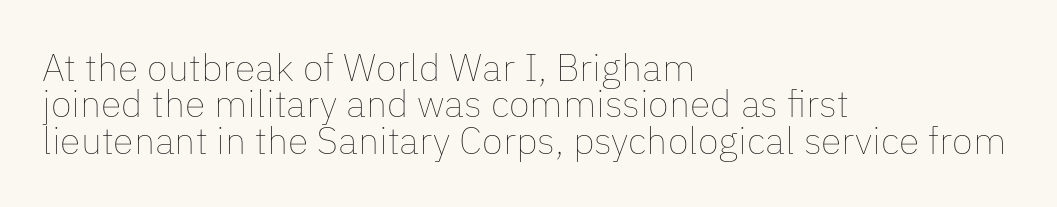
The face used here is proportionally spaced, like ordinary book or web type. These lines stack with their left ends in a neat column. Caption: standard tracking, unaltered. The axis of the letterforms is exactly vertical. Unmarked baselines from the first word to the last. Whoever set this chose condensed vertical rhythm over breathing room.
